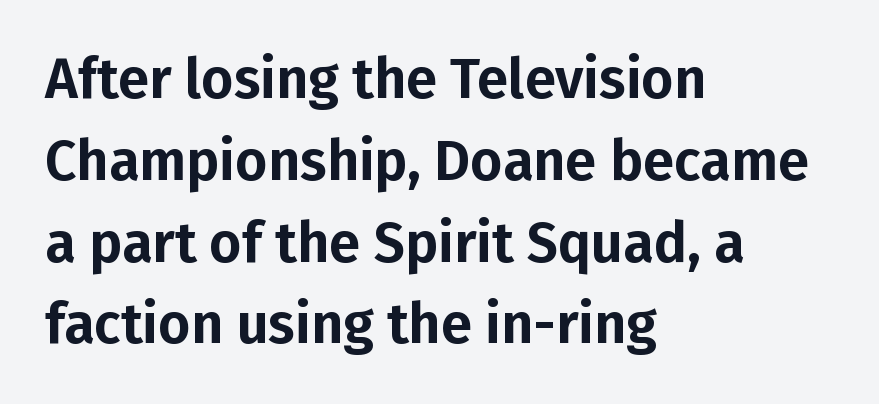
{"serif": "no", "italic": "no", "width": "normal", "stroke_contrast": "low", "x_height": "medium", "monospaced": "no", "underline": "no", "align": "left", "line_spacing": "normal", "line_spacing_ratio": 1.46, "letter_spacing": "normal", "letter_spacing_em": 0.0, "glyph_px": 56}
